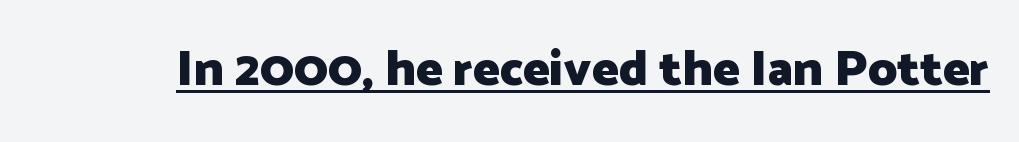
The image shows 50 px heavy sans-serif type, upright; set normal letter spacing, underlined; low stroke contrast and a medium x-height.
